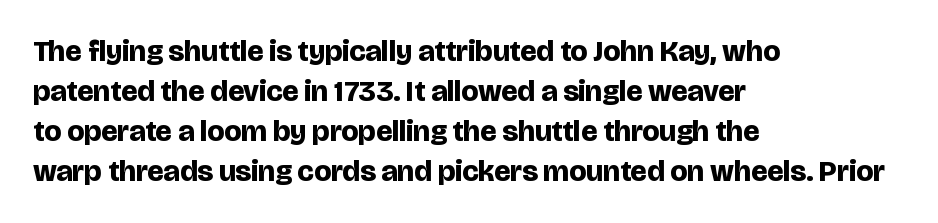
Q: Is the text bold? A: Yes.
Q: Is the text italic (slanted)? A: No, it is upright.
Q: Is the typeface a serif or a sans-serif typeface? A: Sans-serif.
Q: Is the text underlined? A: No.
Q: How is the paragraph aligned? A: Left-aligned.
Q: Is the spacing between letters normal or unusually wide? A: Normal.
Q: Is the spacing between lines tight, normal or loose? A: Normal.
Q: Width (condensed, normal, or wide)? A: Normal.
Q: Stroke contrast? A: Low.
Q: x-height? A: Large.
Q: Monospaced? A: No.
